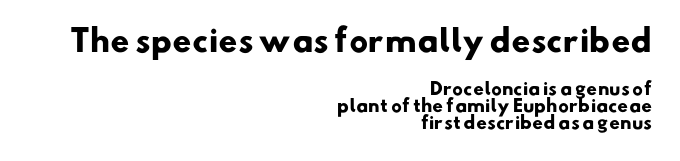
The image shows 30 px heavy sans-serif type; set right-aligned, tight line spacing (0.98x), normal letter spacing, not underlined; the first (top) block is 1.76x larger; low stroke contrast and a small x-height.
